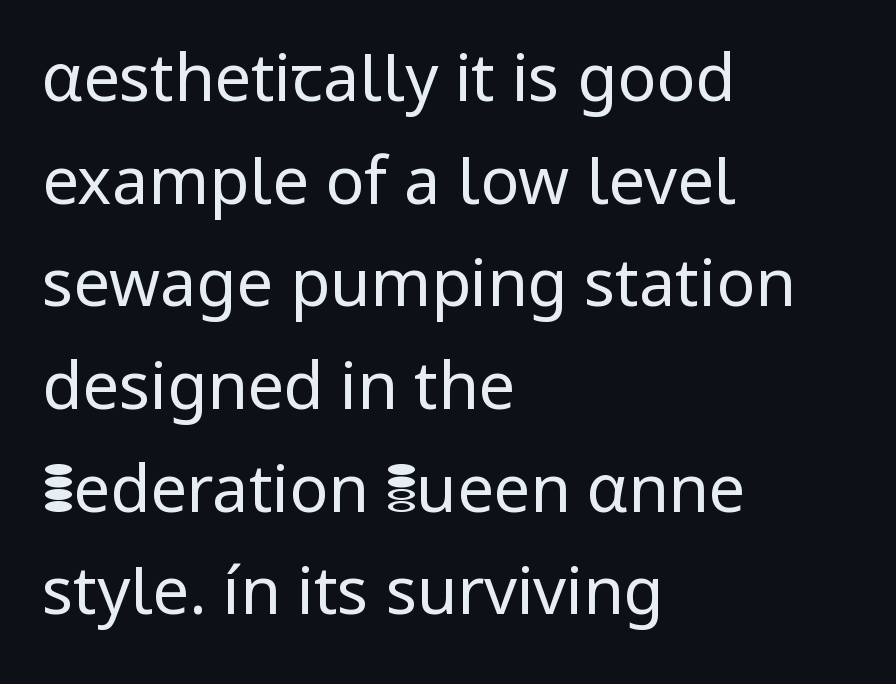
The image shows 65 px regular-weight sans-serif type, upright; set left-aligned, normal line spacing (1.58x), normal letter spacing, not underlined; low stroke contrast and a medium x-height.
